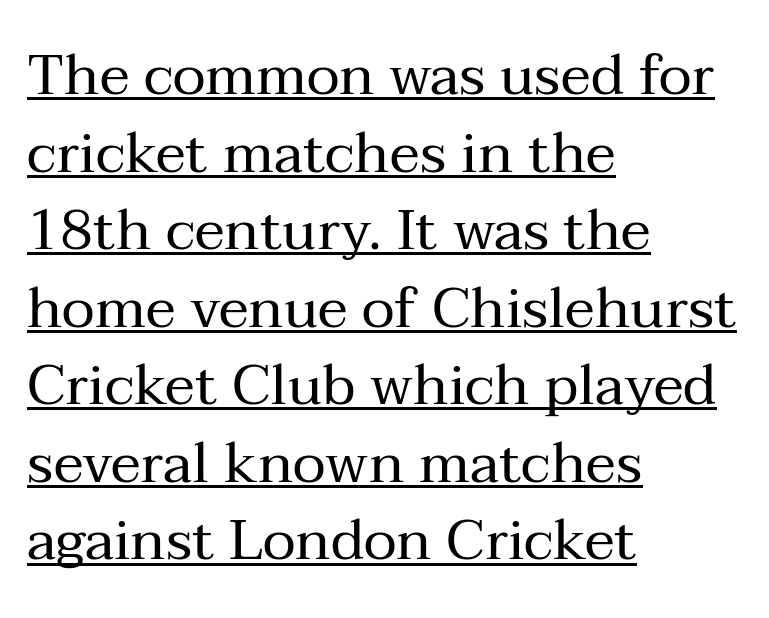
Interline gaps are of average width in this sample. Notice how a bar underscores the lettering throughout. Is this a fixed-width face? No — the glyphs have proportional, varying widths. Words appear dense and cohesive because spacing is normal. Does the lettering tilt? It doesn't — this is upright.
